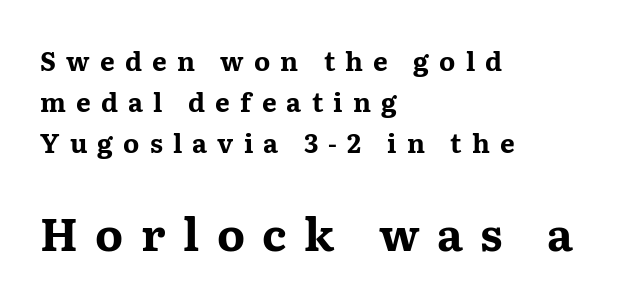
{"serif": "yes", "italic": "no", "bold": "yes", "weight": "bold", "width": "wide", "stroke_contrast": "medium", "x_height": "medium", "monospaced": "no", "underline": "no", "align": "left", "line_spacing": "normal", "line_spacing_ratio": 1.57, "letter_spacing": "wide", "letter_spacing_em": 0.39, "larger_block": "second", "size_ratio": 1.73, "glyph_px": 45}
